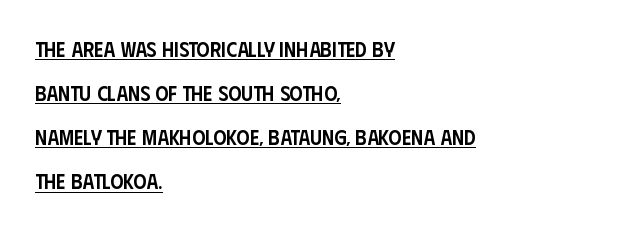
{"italic": "no", "bold": "semi", "underline": "yes", "align": "left", "line_spacing": "loose", "line_spacing_ratio": 2.1, "letter_spacing": "normal", "letter_spacing_em": 0.0, "glyph_px": 21}
